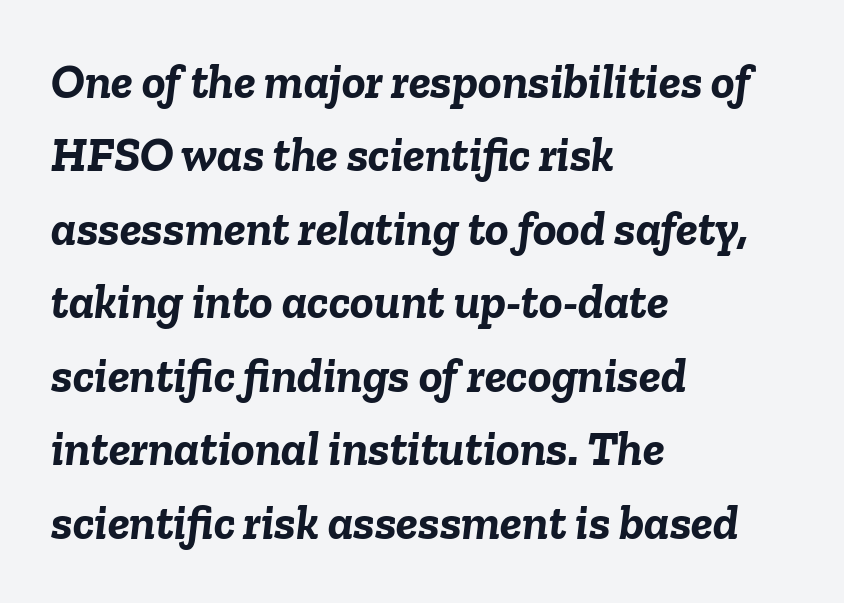
{"italic": "yes", "lean": "right", "slant_degrees": 6, "bold": "yes", "weight": "semibold", "width": "normal", "stroke_contrast": "low", "x_height": "medium", "monospaced": "no", "underline": "no", "align": "left", "line_spacing": "normal", "line_spacing_ratio": 1.5, "letter_spacing": "normal", "letter_spacing_em": 0.0, "glyph_px": 49}
